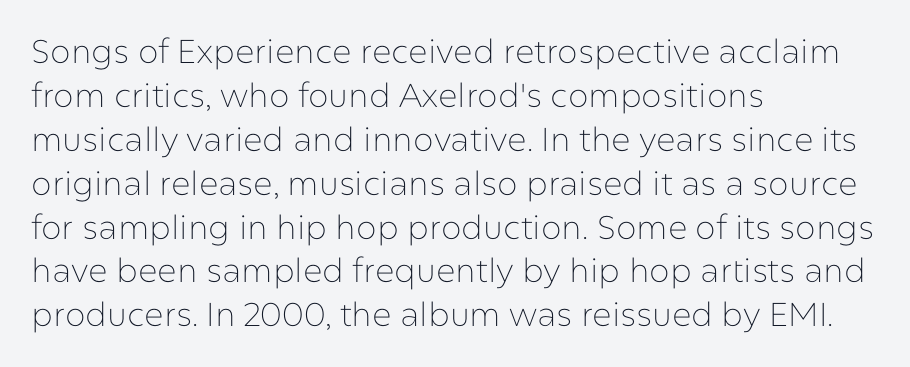
{"serif": "no", "italic": "no", "bold": "no", "weight": "thin", "width": "normal", "stroke_contrast": "low", "x_height": "medium", "monospaced": "no", "underline": "no", "align": "left", "line_spacing": "normal", "line_spacing_ratio": 1.33, "letter_spacing": "normal", "letter_spacing_em": 0.0, "glyph_px": 33}
